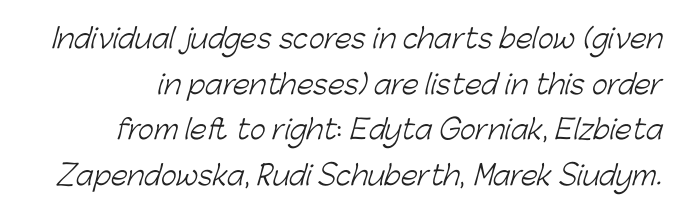
Rows of type keep a routine distance in the vertical direction. You could call the tracking neutral — neither tight nor loose. Check the space under the baseline: it is left empty. Ink coverage per letter is moderate at most.
